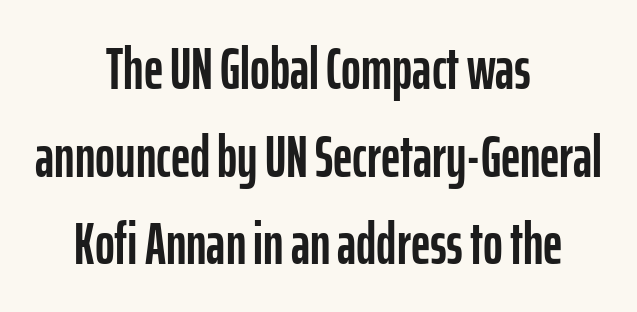
Q: Is the text italic (slanted)? A: No, it is upright.
Q: Is the typeface a serif or a sans-serif typeface? A: Sans-serif.
Q: Is the text underlined? A: No.
Q: How is the paragraph aligned? A: Centered.
Q: Is the spacing between letters normal or unusually wide? A: Normal.
Q: Is the spacing between lines tight, normal or loose? A: Normal.
Q: Width (condensed, normal, or wide)? A: Condensed.
Q: Stroke contrast? A: Low.
Q: x-height? A: Medium.
Q: Monospaced? A: No.
